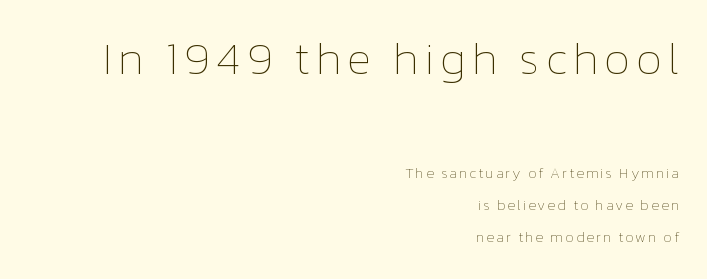
Beneath every word, the page is bare. Size contrast runs from large at the top to small at the bottom. Leftover space on each line is placed entirely before the opening word. Letters have the restrained weight of plain body copy at most.
